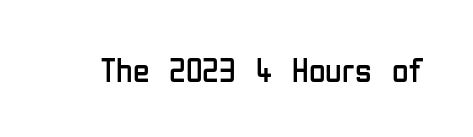
The image shows 34 px regular-weight, condensed sans-serif type, upright; set normal letter spacing, not underlined; low stroke contrast and a medium x-height.
